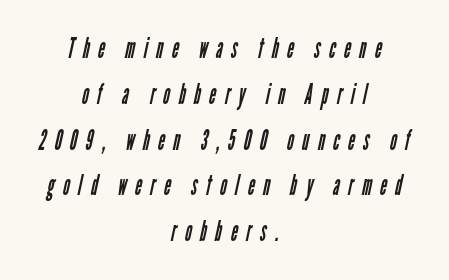
Vertically, the passage feels balanced, rows spaced as you'd expect. This reads as an unemphasized weight, regular at the heaviest. Do the characters align in a grid? No, the font is proportional. Teacher's note: observe the equal gaps on both sides — that is centered alignment.
